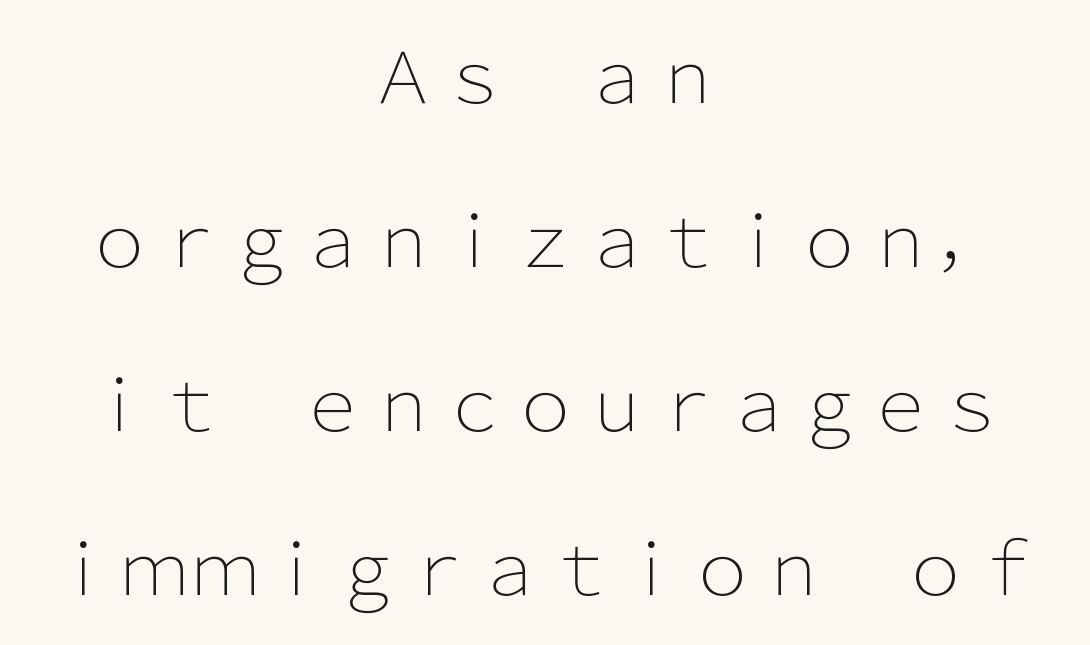
The image shows 71 px light sans-serif type, upright; set centered, loose line spacing (2.31x), normal letter spacing, not underlined; low stroke contrast and a medium x-height.
